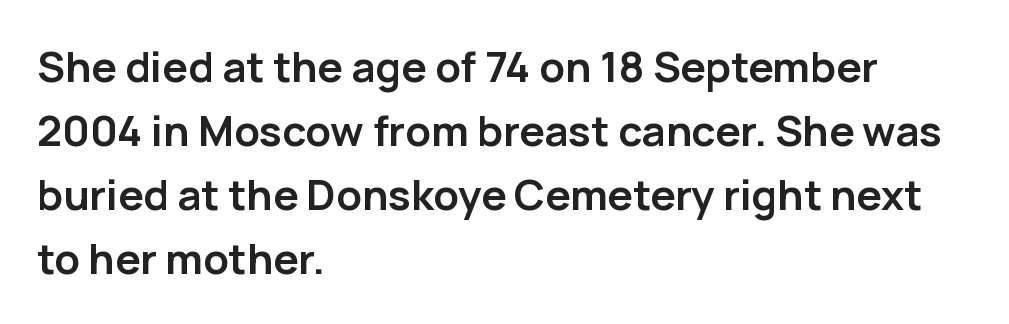
Q: Is the text bold? A: Yes.
Q: Is the text italic (slanted)? A: No, it is upright.
Q: Is the typeface a serif or a sans-serif typeface? A: Sans-serif.
Q: Is the text underlined? A: No.
Q: How is the paragraph aligned? A: Left-aligned.
Q: Is the spacing between letters normal or unusually wide? A: Normal.
Q: Is the spacing between lines tight, normal or loose? A: Normal.
Q: Width (condensed, normal, or wide)? A: Normal.
Q: Stroke contrast? A: Low.
Q: x-height? A: Medium.
Q: Monospaced? A: No.
